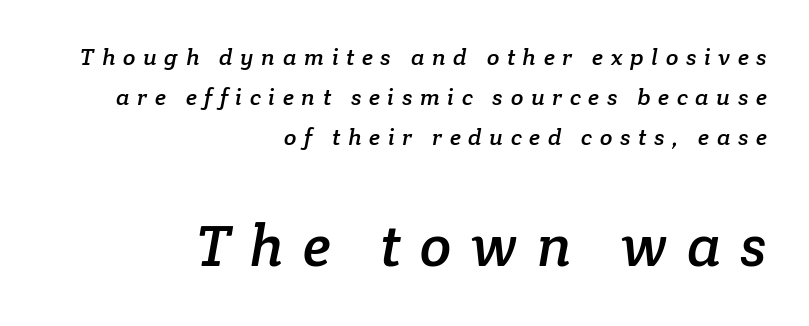
The image shows 58 px serif type; set right-aligned, line spacing 1.74x, unusually wide letter spacing (+0.33 em), not underlined; the second (bottom) block is 2.52x larger; low stroke contrast and a medium x-height.
